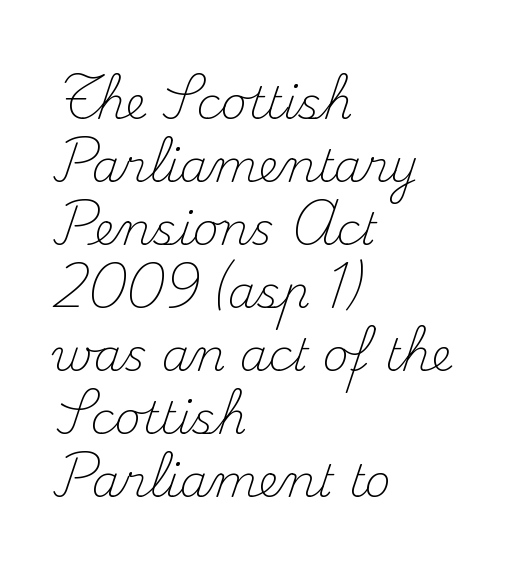
{"serif": "yes", "bold": "no", "weight": "light", "width": "normal", "stroke_contrast": "medium", "x_height": "small", "monospaced": "no", "underline": "no", "align": "left", "line_spacing": "normal", "line_spacing_ratio": 1.4, "letter_spacing": "normal", "letter_spacing_em": 0.0, "glyph_px": 45}
